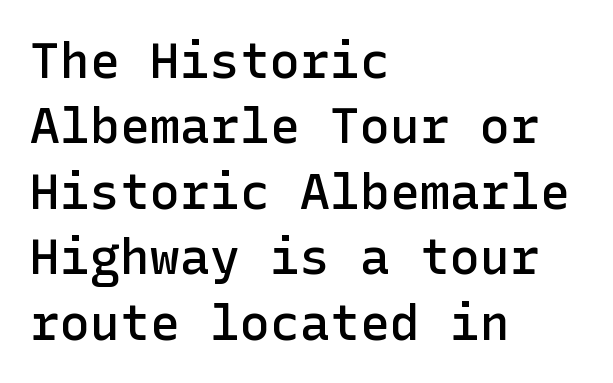
{"serif": "no", "italic": "no", "bold": "semi", "weight": "semibold", "width": "normal", "stroke_contrast": "low", "x_height": "medium", "underline": "no", "align": "left", "line_spacing": "normal", "line_spacing_ratio": 1.31, "letter_spacing": "normal", "letter_spacing_em": 0.0, "glyph_px": 50}
